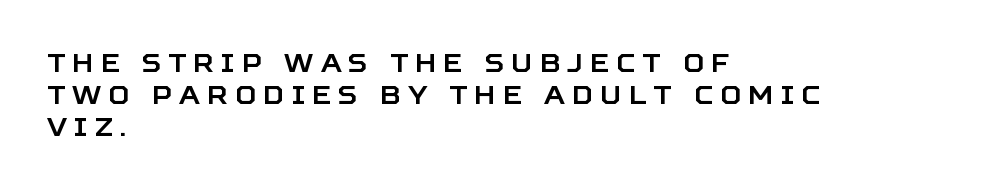
The image shows 26 px text type, upright; set left-aligned, line spacing 1.24x, unusually wide letter spacing (+0.27 em), not underlined.
